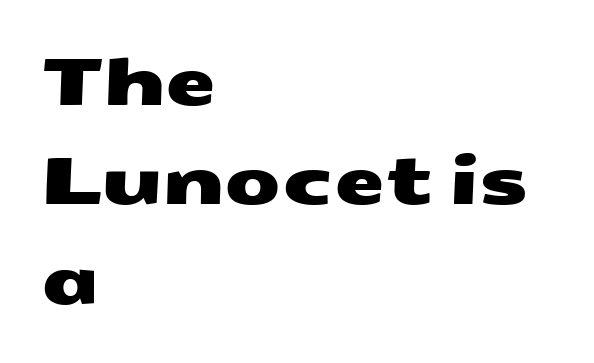
{"serif": "no", "width": "wide", "stroke_contrast": "medium", "x_height": "medium", "monospaced": "no", "underline": "no", "align": "left", "line_spacing": "normal", "line_spacing_ratio": 1.53, "letter_spacing": "normal", "letter_spacing_em": 0.0, "glyph_px": 65}
